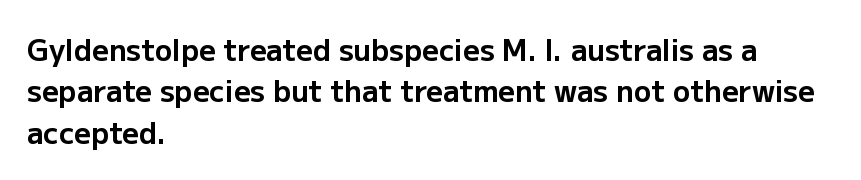
{"serif": "no", "italic": "no", "bold": "yes", "weight": "bold", "width": "normal", "stroke_contrast": "low", "x_height": "medium", "monospaced": "no", "underline": "no", "align": "left", "line_spacing": "normal", "line_spacing_ratio": 1.43, "letter_spacing": "normal", "letter_spacing_em": 0.0, "glyph_px": 29}
